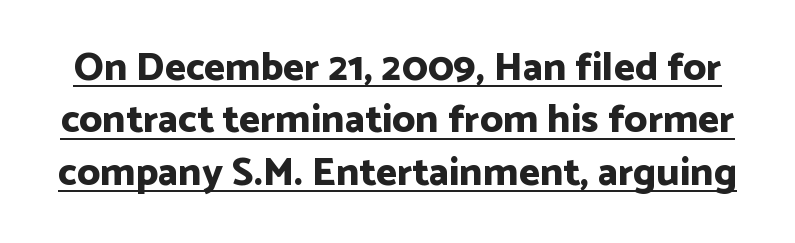
Q: Is the text bold? A: Yes.
Q: Is the text italic (slanted)? A: No, it is upright.
Q: Is the typeface a serif or a sans-serif typeface? A: Sans-serif.
Q: Is the text underlined? A: Yes.
Q: Is the spacing between letters normal or unusually wide? A: Normal.
Q: Is the spacing between lines tight, normal or loose? A: Normal.
Q: Width (condensed, normal, or wide)? A: Normal.
Q: Stroke contrast? A: Low.
Q: x-height? A: Medium.
Q: Monospaced? A: No.
